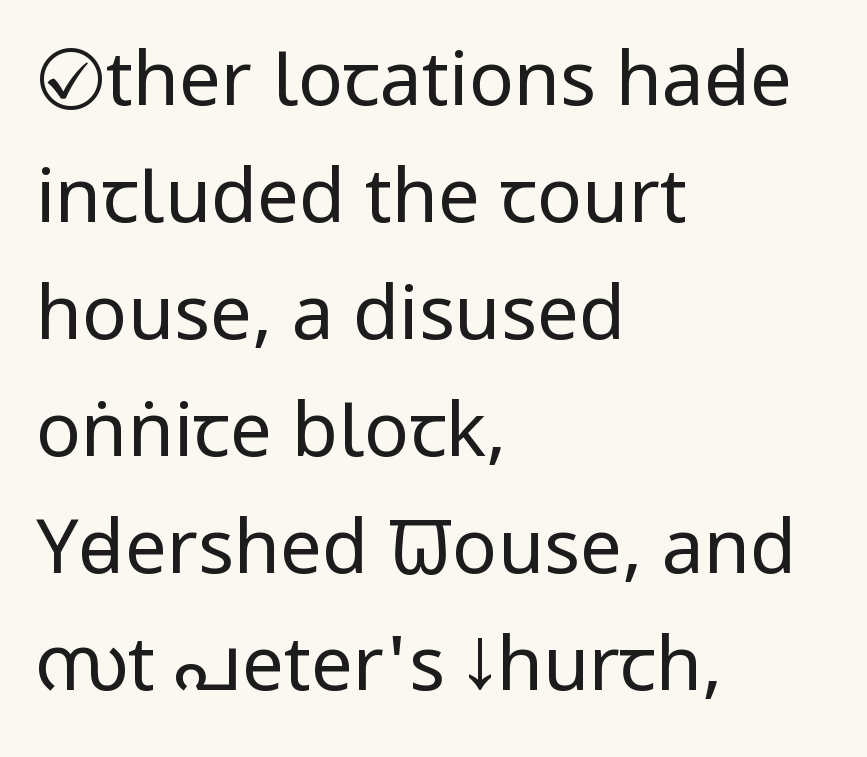
Q: Is the text bold? A: No.
Q: Is the text italic (slanted)? A: No, it is upright.
Q: Is the typeface a serif or a sans-serif typeface? A: Sans-serif.
Q: Is the text underlined? A: No.
Q: How is the paragraph aligned? A: Left-aligned.
Q: Is the spacing between letters normal or unusually wide? A: Normal.
Q: Is the spacing between lines tight, normal or loose? A: Normal.
Q: Width (condensed, normal, or wide)? A: Condensed.
Q: Stroke contrast? A: Low.
Q: x-height? A: Large.
Q: Monospaced? A: No.
